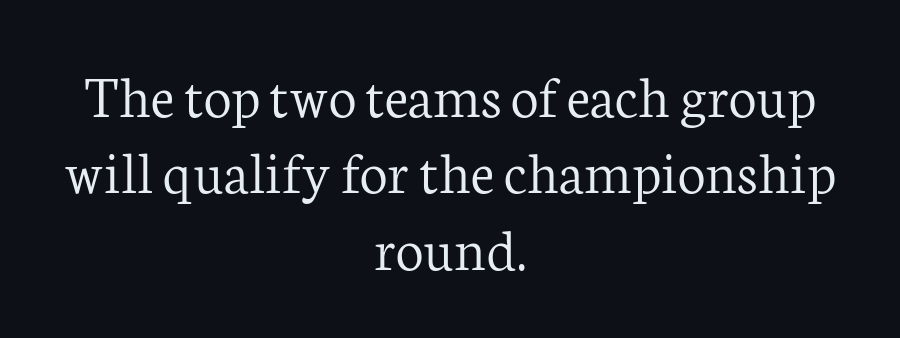
{"serif": "yes", "italic": "no", "bold": "no", "weight": "light", "width": "normal", "stroke_contrast": "low", "x_height": "medium", "monospaced": "no", "underline": "no", "align": "center", "line_spacing_ratio": 1.23, "letter_spacing": "normal", "letter_spacing_em": 0.0, "glyph_px": 62}
